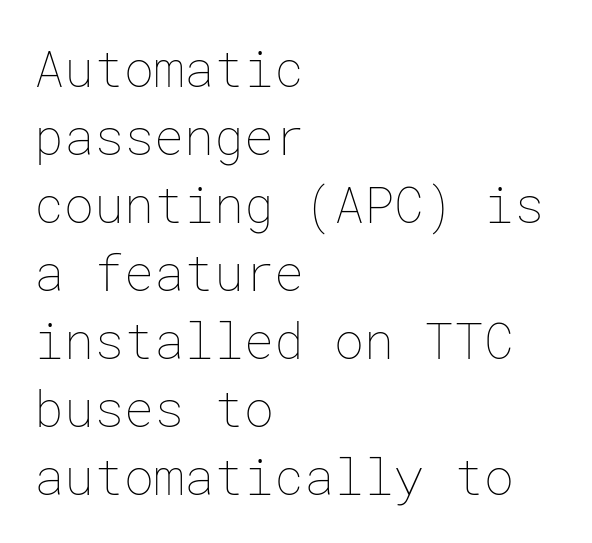
This sample uses plain, unmodified letter spacing. Rule under the text: the space is simply empty. Caption: multi-line text, flush left, ragged right. This is not heavy type; no bold has been used.
